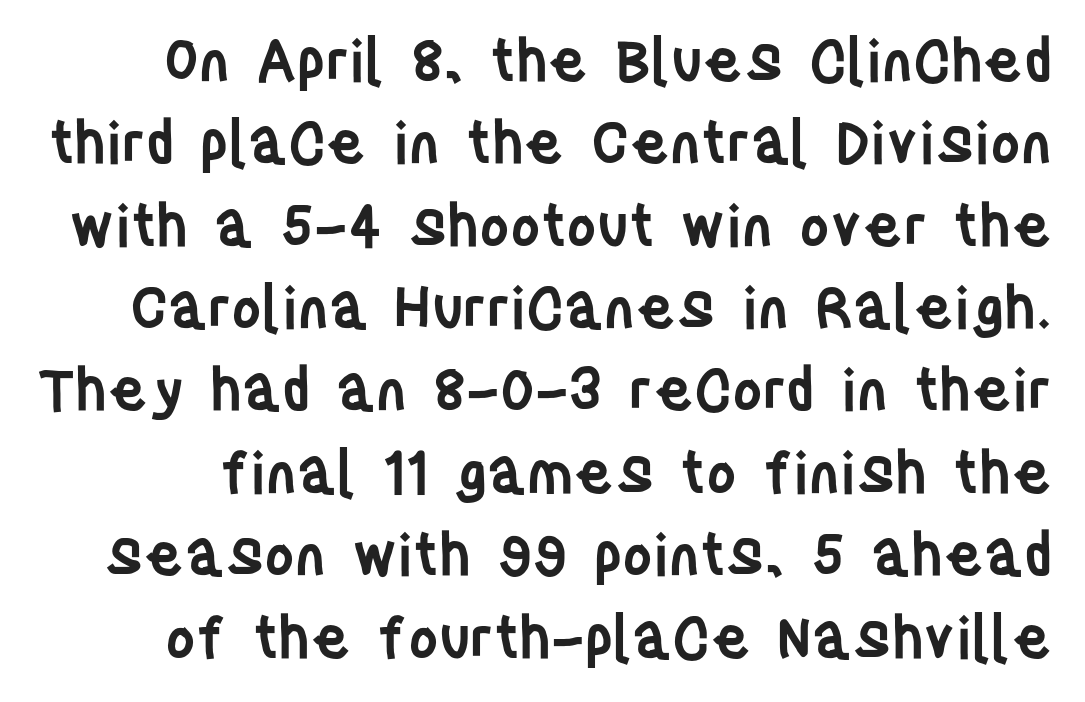
Q: Is the text bold? A: Semi-bold.
Q: Is the text italic (slanted)? A: No, it is upright.
Q: Is the typeface a serif or a sans-serif typeface? A: Sans-serif.
Q: Is the text underlined? A: No.
Q: Is the spacing between letters normal or unusually wide? A: Normal.
Q: Is the spacing between lines tight, normal or loose? A: Normal.
Q: Width (condensed, normal, or wide)? A: Condensed.
Q: Stroke contrast? A: Low.
Q: x-height? A: Large.
Q: Monospaced? A: No.
